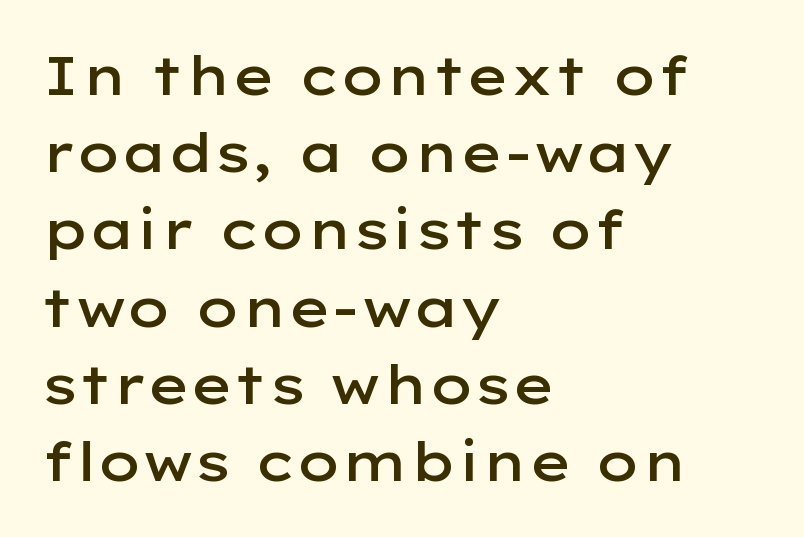
The image shows 54 px semibold, wide sans-serif type, upright; set left-aligned, normal line spacing (1.43x), normal letter spacing, not underlined; low stroke contrast and a medium x-height.
